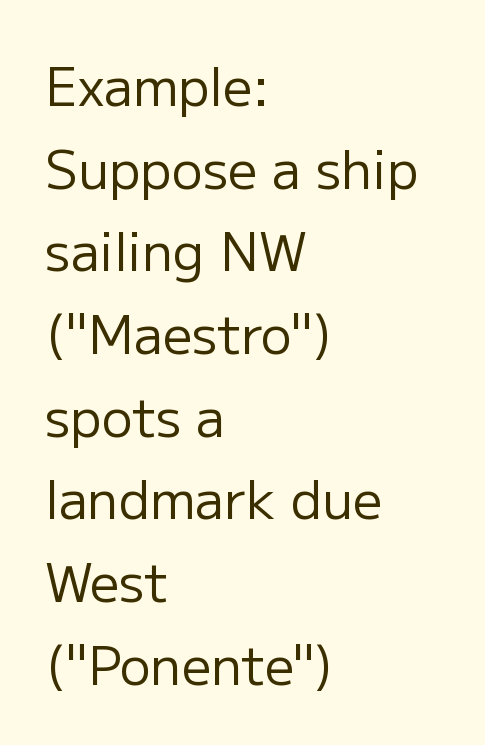
{"serif": "no", "italic": "no", "bold": "no", "weight": "regular", "width": "normal", "stroke_contrast": "low", "x_height": "medium", "monospaced": "no", "underline": "no", "align": "left", "line_spacing": "normal", "line_spacing_ratio": 1.59, "letter_spacing": "normal", "letter_spacing_em": 0.0, "glyph_px": 52}
